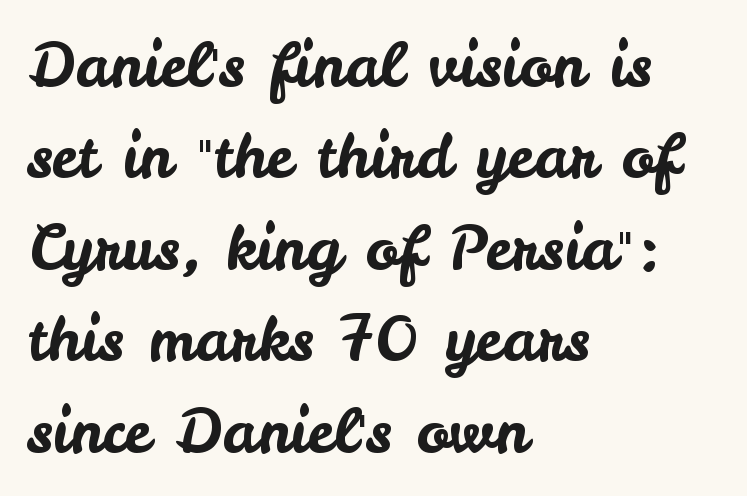
Q: Is the text italic (slanted)? A: Yes.
Q: Is the typeface a serif or a sans-serif typeface? A: Sans-serif.
Q: Is the text underlined? A: No.
Q: How is the paragraph aligned? A: Left-aligned.
Q: Is the spacing between letters normal or unusually wide? A: Normal.
Q: Is the spacing between lines tight, normal or loose? A: Normal.
Q: Width (condensed, normal, or wide)? A: Normal.
Q: Stroke contrast? A: Low.
Q: x-height? A: Small.
Q: Monospaced? A: No.
